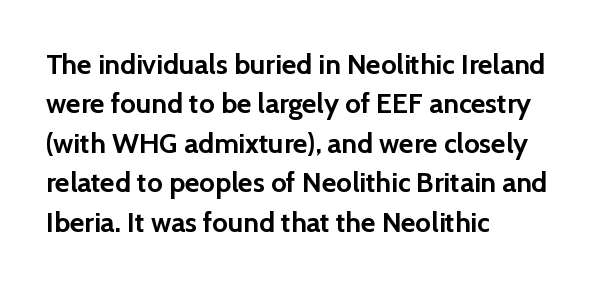
Nobody touched the tracking dial on this one. One glance says typical: line gaps are just what's usual. Nope, not italic — everything's standing straight. Summary of weight: heavy, a full bold. The glyphs in this specimen are sans serif. Looks like regular typesetting: each glyph gets only the width it needs.
